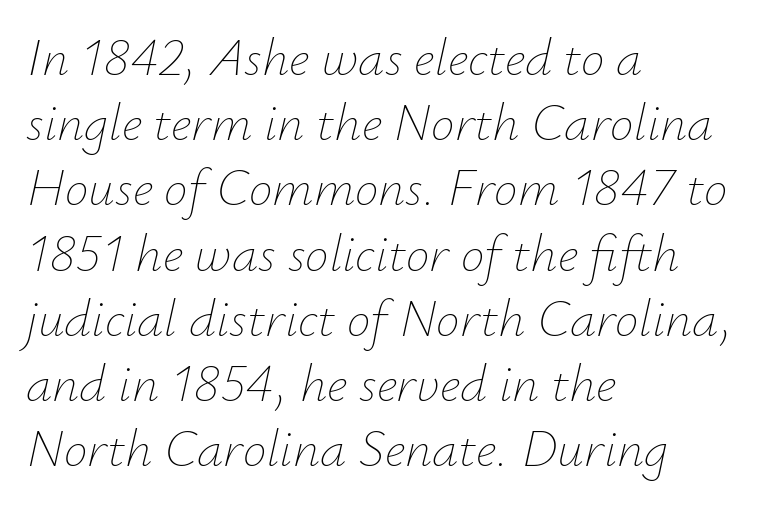
{"italic": "yes", "lean": "right", "slant_degrees": 12, "bold": "no", "weight": "thin", "width": "normal", "stroke_contrast": "low", "x_height": "small", "monospaced": "no", "underline": "no", "align": "left", "line_spacing_ratio": 1.23, "letter_spacing": "normal", "letter_spacing_em": 0.0, "glyph_px": 53}
